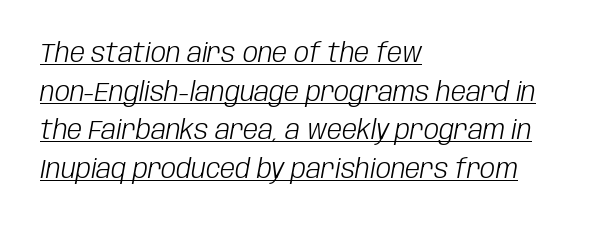
Q: Is the text bold? A: No.
Q: Is the text italic (slanted)? A: Yes, it leans right by about 10 degrees.
Q: Is the text underlined? A: Yes.
Q: How is the paragraph aligned? A: Left-aligned.
Q: Is the spacing between letters normal or unusually wide? A: Normal.
Q: Is the spacing between lines tight, normal or loose? A: Normal.
